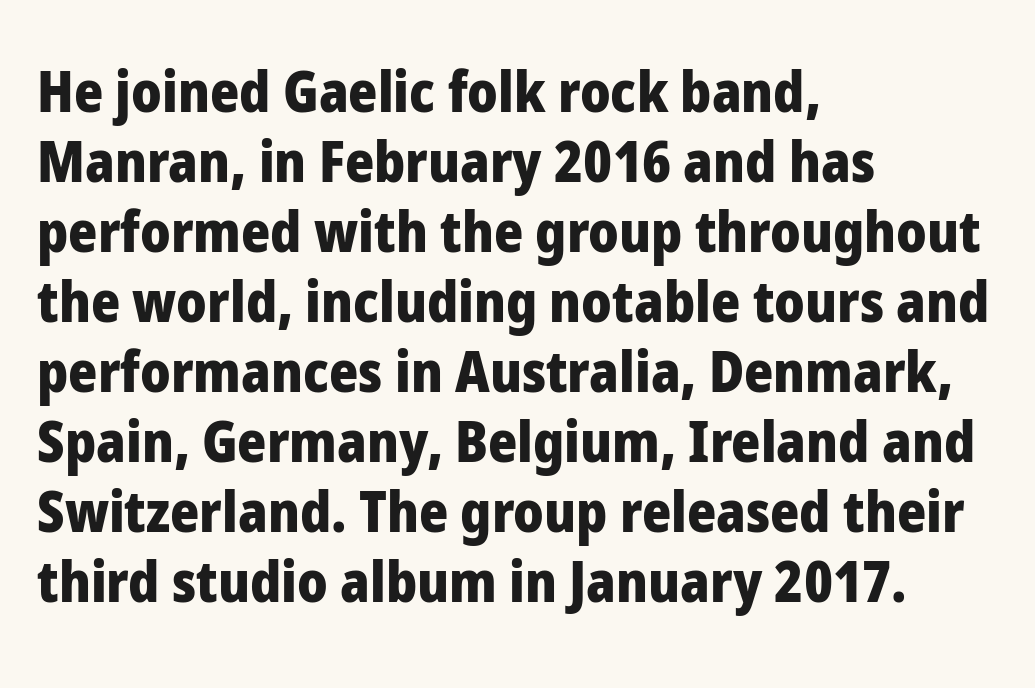
This sample uses plain, unmodified letter spacing. Upright lettering throughout. Short and long lines alike share a common starting point at left. This rendering features lettering with no underline. Interline gaps are of average width in this sample. The passage shown is emphatically bold.
